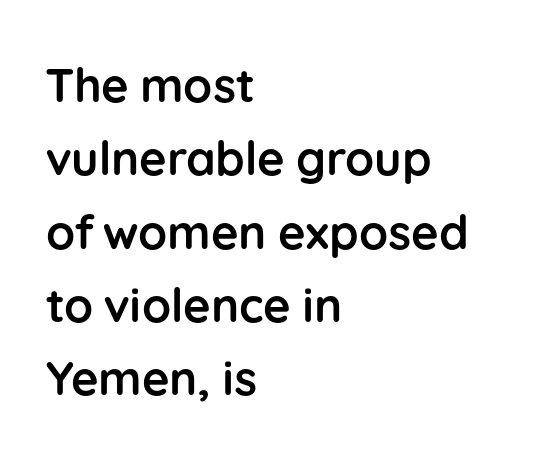
The image shows 47 px semibold sans-serif type, upright; set left-aligned, normal line spacing (1.56x), normal letter spacing, not underlined; low stroke contrast and a medium x-height.
